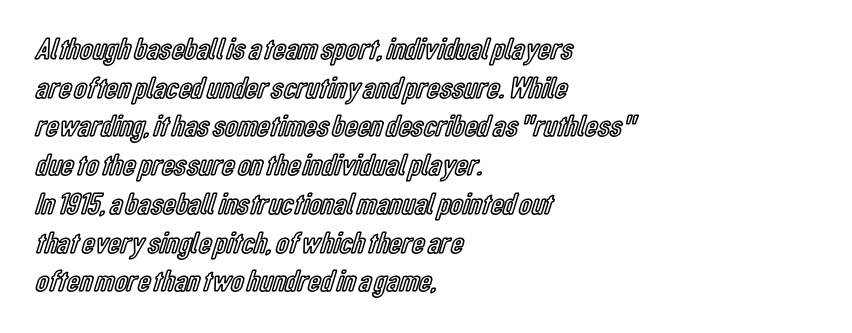
{"width": "condensed", "x_height": "medium", "monospaced": "no", "underline": "no", "align": "left", "line_spacing": "normal", "line_spacing_ratio": 1.25, "letter_spacing": "normal", "letter_spacing_em": 0.0, "glyph_px": 31}
